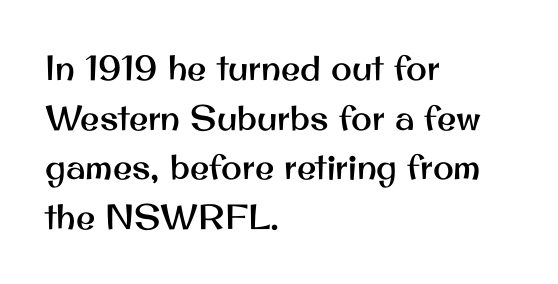
The image shows 35 px sans-serif type, upright; set left-aligned, normal line spacing (1.42x), normal letter spacing, not underlined; medium stroke contrast and a small x-height.
